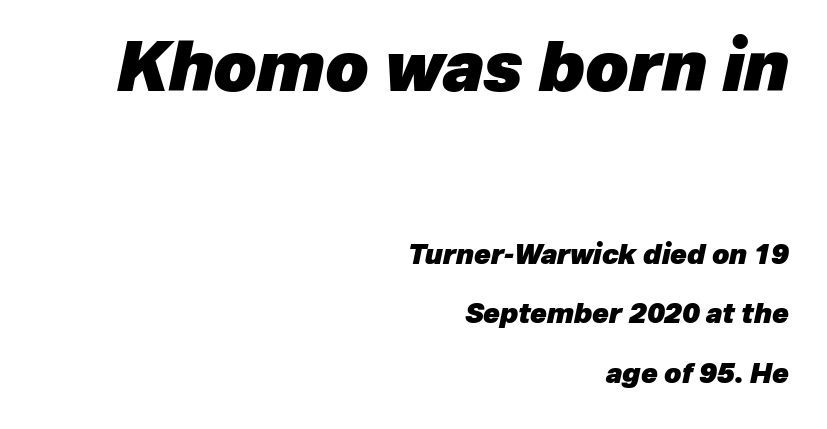
{"italic": "yes", "lean": "right", "slant_degrees": 12, "bold": "yes", "weight": "heavy", "width": "normal", "stroke_contrast": "low", "x_height": "medium", "monospaced": "no", "underline": "no", "align": "right", "line_spacing": "loose", "line_spacing_ratio": 2.21, "letter_spacing": "normal", "letter_spacing_em": 0.0, "larger_block": "first", "size_ratio": 2.52, "glyph_px": 68}
